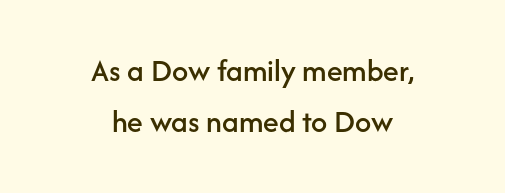
Lines of text with bare space underneath. You can tell from the bare stems that sans-serif type was used. Caption: multi-line text, centered on the measure. You could not count columns in this text — the font is proportionally spaced. Standard letterfit; no display-style spreading of the glyphs.
